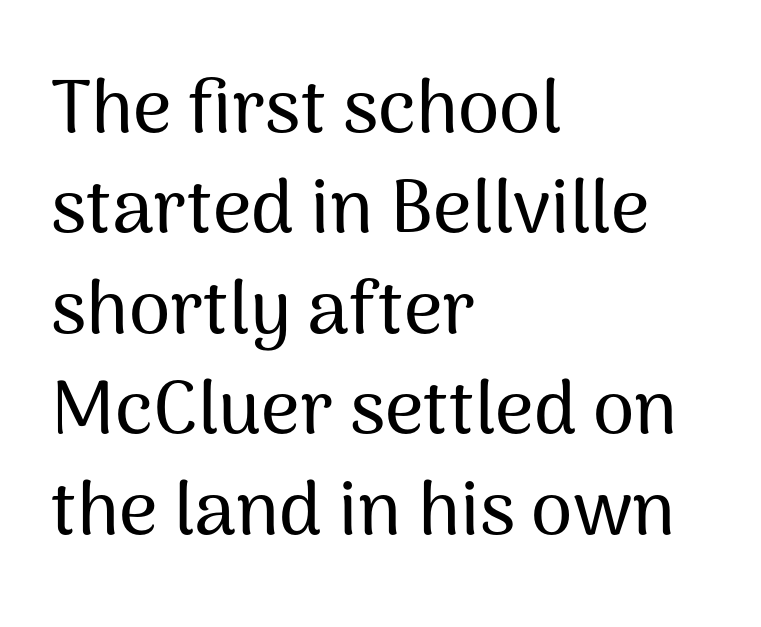
Nope, no serifs anywhere on these letters. Quick note: underline off. The lines in this sample share a left origin and differ only in where they stop. These lines were composed using upright roman letters. The rendering uses a moderate line-height, typical for paragraphs. The letters sit at their default tracking, neither squeezed nor spread.
